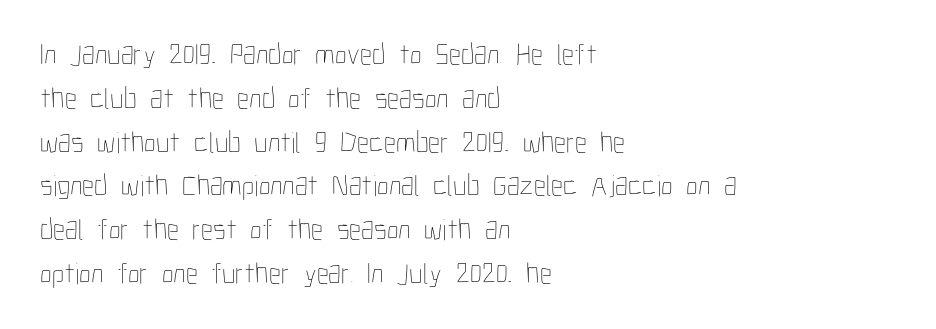
Underline: absent. Spacing verdict: proportional, widths tailored to each character. Each stroke keeps to a modest, everyday thickness or less. Posture: vertical. Horizontal bands of white between lines are of average thickness.
